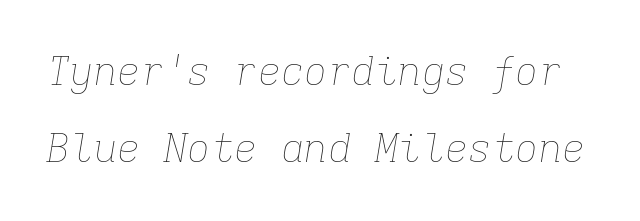
The image shows 39 px thin type, italic (leaning right), monospaced; set loose line spacing (1.97x), normal letter spacing, not underlined; low stroke contrast and a medium x-height.
